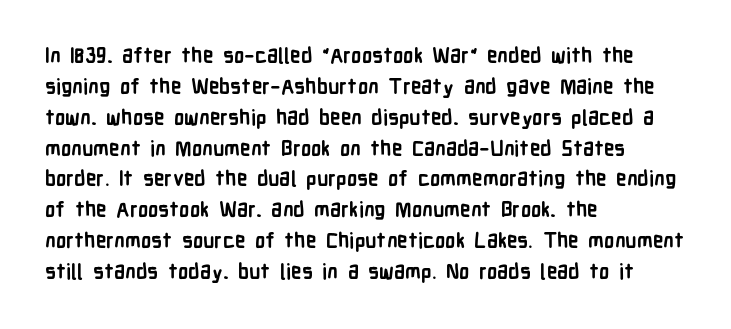
The image shows 21 px bold type, upright; set left-aligned, normal line spacing (1.47x), normal letter spacing, not underlined.
